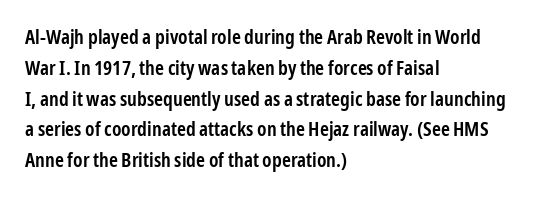
Strokes here are thickened, but only to semibold level. Successive baselines arrive at the customary interval. The axis of the letterforms is exactly vertical. Anything drawn beneath the words? Only blank space. Which margin do the lines hug? The left one — the right edge is uneven. This rendering leaves character spacing at its baseline value.
